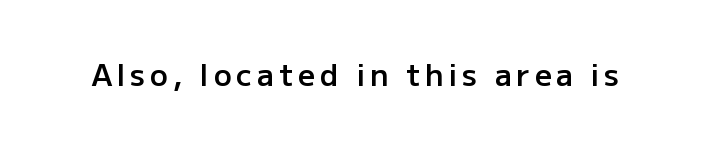
Q: Is the text bold? A: Semi-bold.
Q: Is the text italic (slanted)? A: No, it is upright.
Q: Is the typeface a serif or a sans-serif typeface? A: Sans-serif.
Q: Is the text underlined? A: No.
Q: Width (condensed, normal, or wide)? A: Normal.
Q: Stroke contrast? A: Low.
Q: x-height? A: Medium.
Q: Monospaced? A: No.
